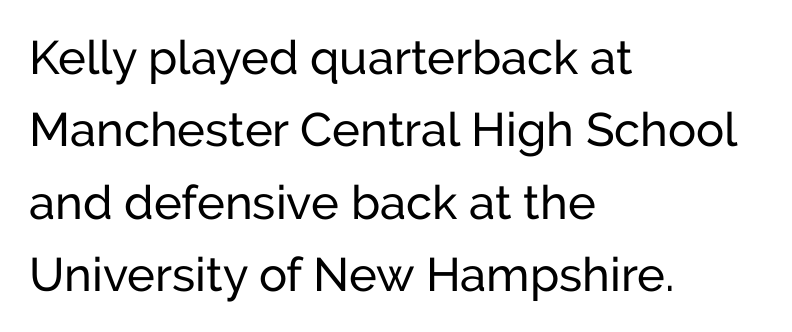
The rendering uses natural spacing where letterforms have individual widths. Anything drawn beneath the words? Only blank space. Does the copy run flush right? No — it runs flush left. These lines sit exactly where default settings would place them.
